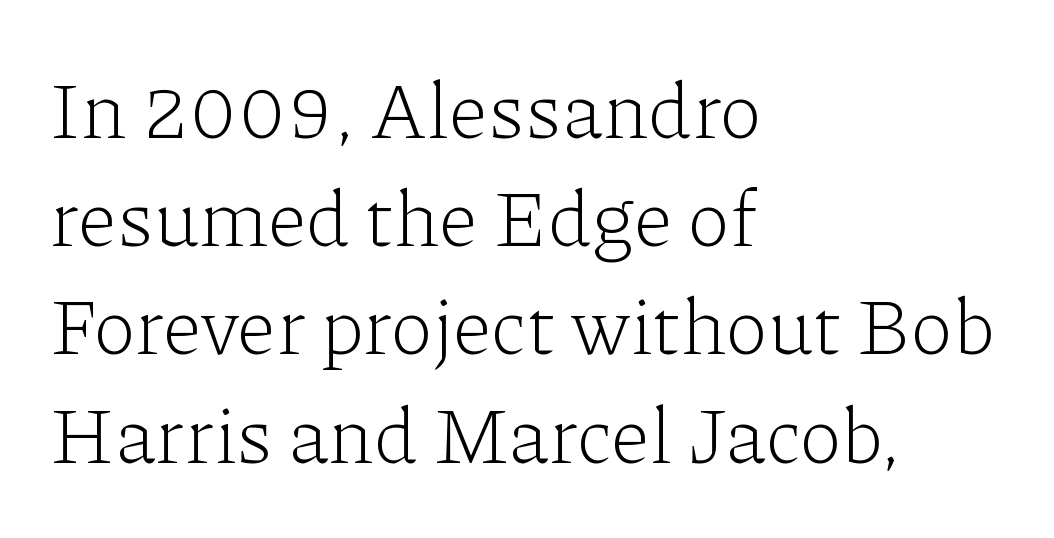
The font's upright variant was chosen for this text. Type style note: has serifs. Proportional: the letters do not fall into vertical columns. The compositor pushed each line to the left boundary.
